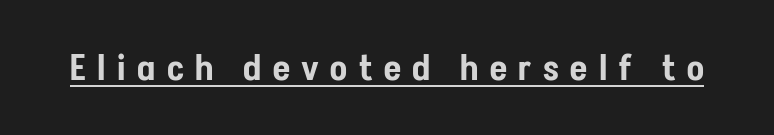
Loose tracking; the words dissolve into strings of separated letters. Italic: no, the glyphs are upright roman. Students, observe the line beneath the letters — that is underlining. Think of a printed novel: that variable character pitch is what you see here. Look at the bottom of the vertical strokes: they stop flat, with no serifs.
